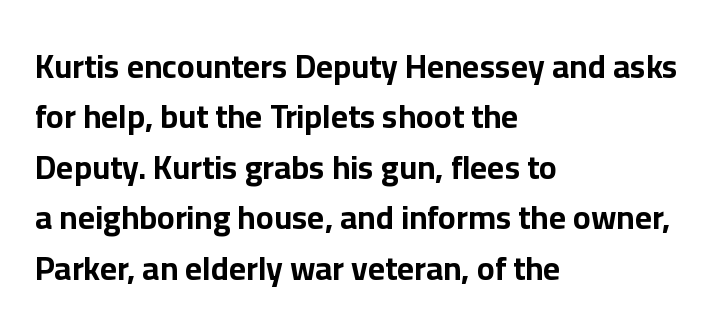
Tracking value appears to be zero — textbook default spacing. The rendering uses a moderate line-height, typical for paragraphs. This is the regular roman posture of the typeface. Nobody drew a line under any word here. Here the designer chose a conventional face with non-uniform glyph widths.
